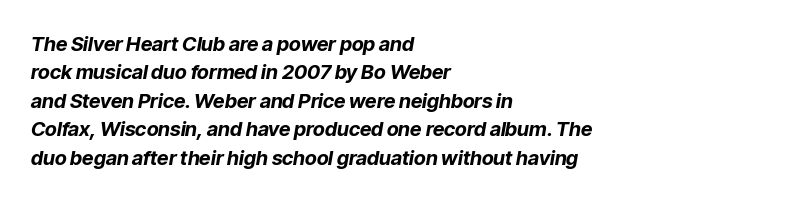
The image shows 20 px bold type, italic (leaning right); set left-aligned, normal line spacing (1.42x), normal letter spacing, not underlined.
